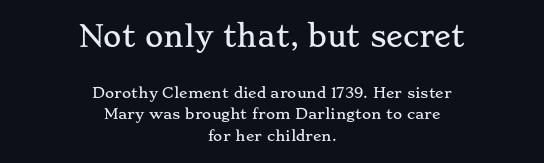
{"serif": "yes", "italic": "no", "width": "wide", "stroke_contrast": "low", "x_height": "small", "monospaced": "no", "underline": "no", "align": "center", "line_spacing": "normal", "line_spacing_ratio": 1.54, "letter_spacing": "normal", "letter_spacing_em": 0.0, "larger_block": "first", "size_ratio": 2.0, "glyph_px": 28}
